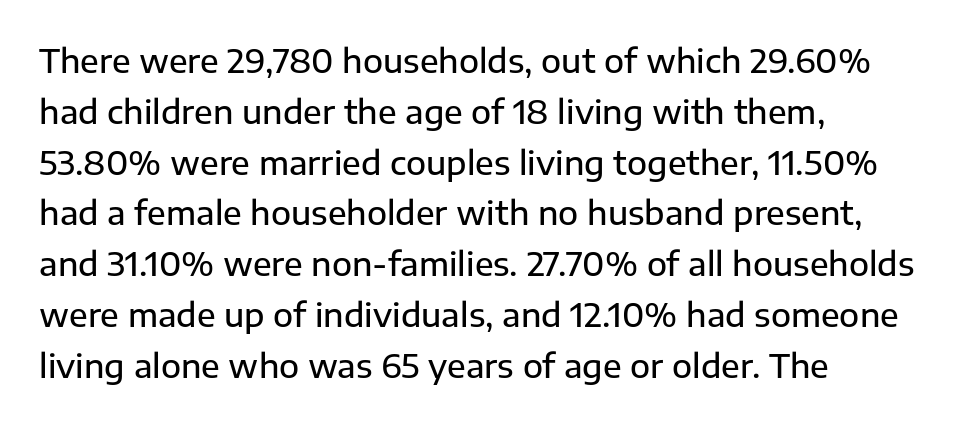
The image shows 33 px sans-serif type, upright; set left-aligned, normal line spacing (1.54x), normal letter spacing, not underlined; low stroke contrast and a medium x-height.
